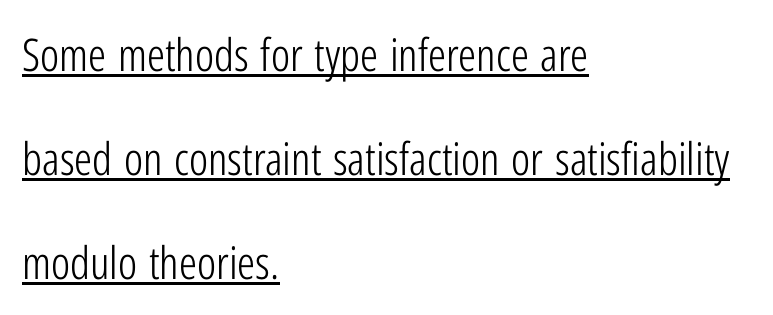
Q: Is the text bold? A: No.
Q: Is the text italic (slanted)? A: No, it is upright.
Q: Is the typeface a serif or a sans-serif typeface? A: Sans-serif.
Q: Is the text underlined? A: Yes.
Q: How is the paragraph aligned? A: Left-aligned.
Q: Is the spacing between letters normal or unusually wide? A: Normal.
Q: Is the spacing between lines tight, normal or loose? A: Loose.
Q: Width (condensed, normal, or wide)? A: Condensed.
Q: Stroke contrast? A: Low.
Q: x-height? A: Medium.
Q: Monospaced? A: No.
